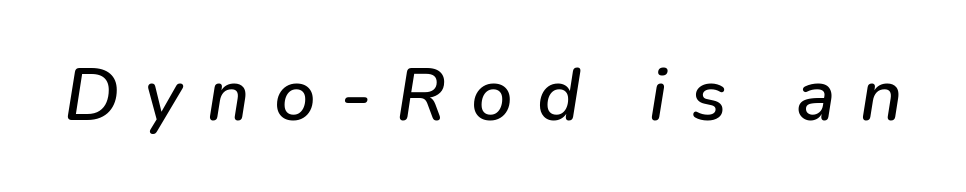
{"italic": "yes", "lean": "right", "slant_degrees": 9, "width": "normal", "stroke_contrast": "low", "x_height": "medium", "monospaced": "no", "underline": "no", "letter_spacing": "wide", "letter_spacing_em": 0.33, "glyph_px": 74}
